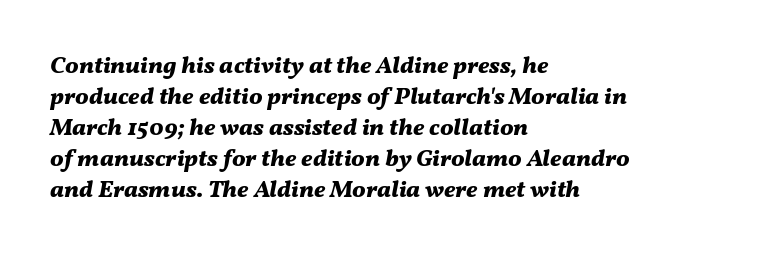
Q: Is the text bold? A: Yes.
Q: Is the text italic (slanted)? A: Yes, it leans right by about 11 degrees.
Q: Is the text underlined? A: No.
Q: How is the paragraph aligned? A: Left-aligned.
Q: Is the spacing between letters normal or unusually wide? A: Normal.
Q: Is the spacing between lines tight, normal or loose? A: Normal.
